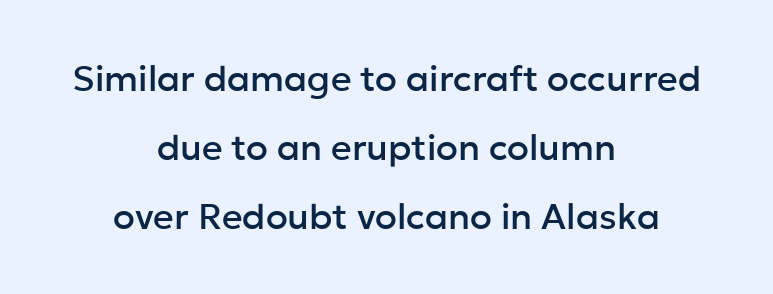
Proportional: the letters do not fall into vertical columns. Check the space under the baseline: it is left empty. I'd call this a sans setting — the letters go barefoot. Spacing between characters is what you'd get straight out of the box.
